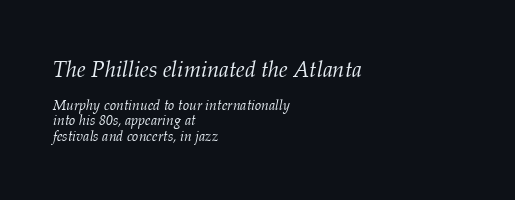
{"italic": "yes", "lean": "right", "slant_degrees": 12, "bold": "no", "underline": "no", "align": "left", "line_spacing": "tight", "line_spacing_ratio": 1.08, "letter_spacing": "normal", "letter_spacing_em": 0.0, "larger_block": "first", "size_ratio": 1.57, "glyph_px": 22}
